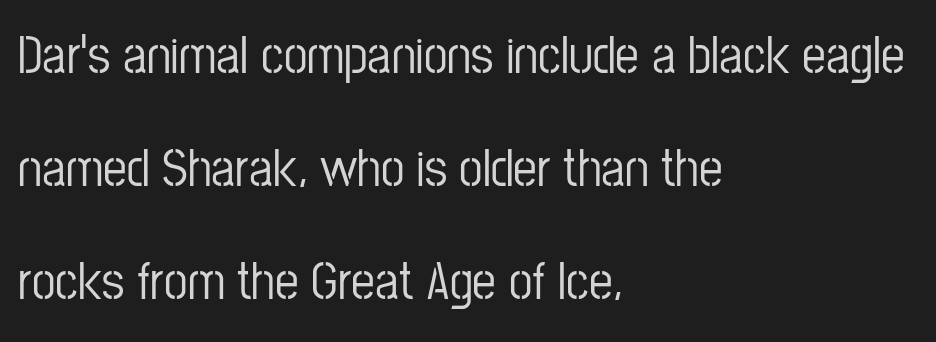
The image shows 53 px condensed sans-serif type, upright; set left-aligned, loose line spacing (2.13x), normal letter spacing, not underlined; low stroke contrast and a medium x-height.
